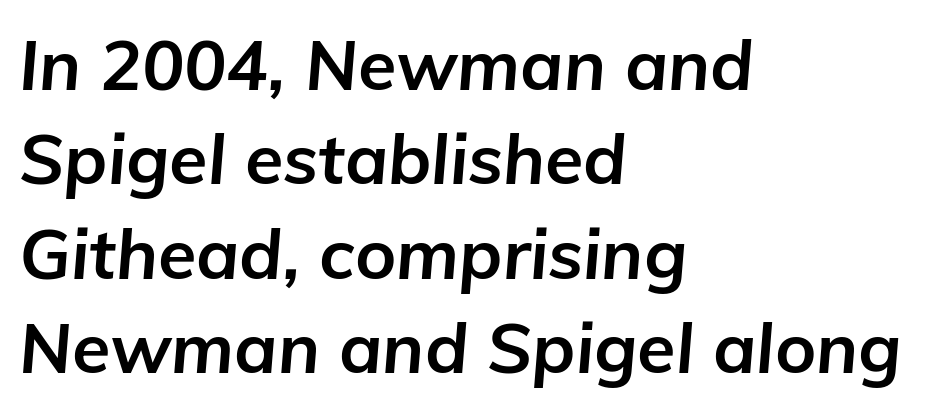
Quick note: interline space is typical. In terms of letterspacing, this is plain default setting. Character widths vary here, with narrow letters taking less room than wide ones. Leftover space on each line is placed entirely after the last word. When letters slant like this, we call the style italic. The glyphs are unaccompanied by any horizontal stroke below them.
